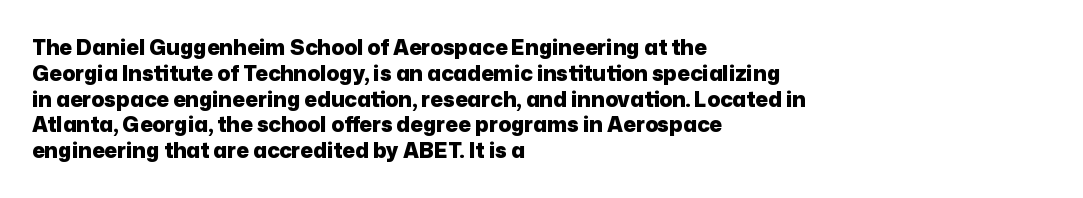
The letters stand upright; this is a roman face. Every row of glyphs begins at an identical x-position on the left. Between one letter and the next there's only the usual sliver of space. Caption: bold face, heavy strokes.
